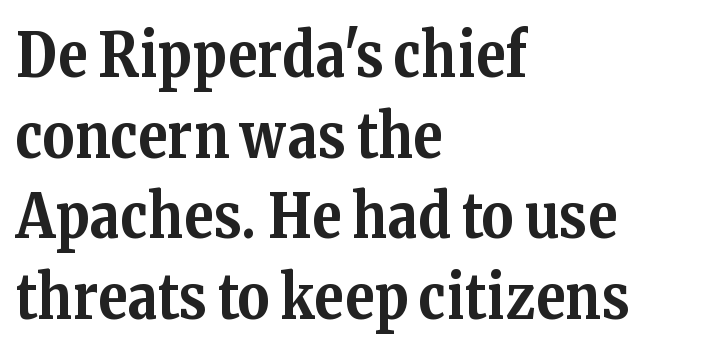
Q: Is the text bold? A: Yes.
Q: Is the text italic (slanted)? A: No, it is upright.
Q: Is the typeface a serif or a sans-serif typeface? A: Serif.
Q: Is the text underlined? A: No.
Q: How is the paragraph aligned? A: Left-aligned.
Q: Is the spacing between letters normal or unusually wide? A: Normal.
Q: Is the spacing between lines tight, normal or loose? A: Normal.
Q: Width (condensed, normal, or wide)? A: Normal.
Q: Stroke contrast? A: Medium.
Q: x-height? A: Medium.
Q: Monospaced? A: No.
